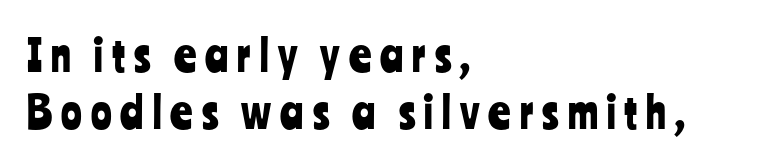
The image shows 43 px condensed sans-serif type, upright; set left-aligned, normal line spacing (1.33x), unusually wide letter spacing (+0.21 em), not underlined; low stroke contrast and a medium x-height.
